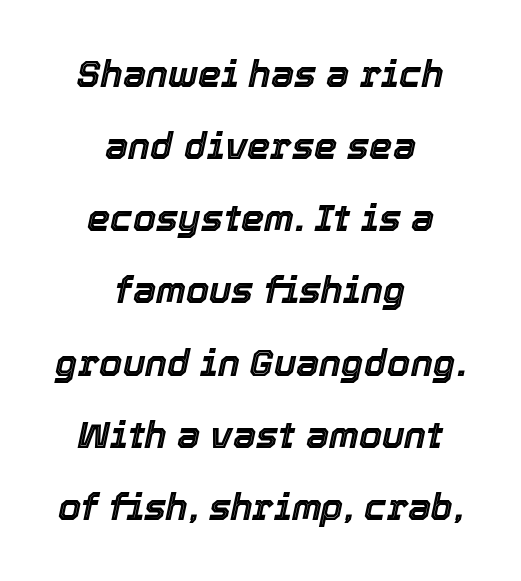
Check under the words: just untouched page. Observe the lean: these are italic letterforms. Leftover space on each line is divided equally before and after the words. The passage shown stacks its lines with a broad gap. Here the glyphs are tracked normally, forming tight word shapes. The passage shown is typed in a proportional face where columns would drift.
